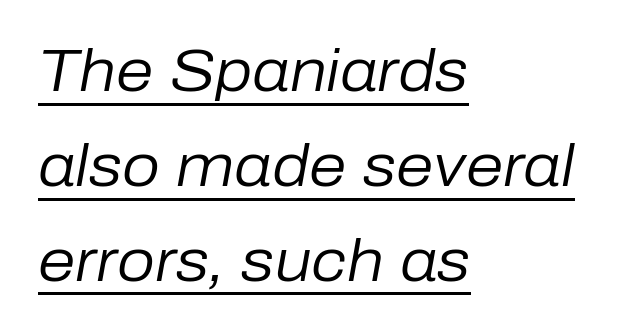
Q: Is the text bold? A: No.
Q: Is the text italic (slanted)? A: Yes, it leans right by about 10 degrees.
Q: Is the text underlined? A: Yes.
Q: How is the paragraph aligned? A: Left-aligned.
Q: Is the spacing between letters normal or unusually wide? A: Normal.
Q: Is the spacing between lines tight, normal or loose? A: Normal.
Q: Width (condensed, normal, or wide)? A: Normal.
Q: Stroke contrast? A: Low.
Q: x-height? A: Medium.
Q: Monospaced? A: No.
